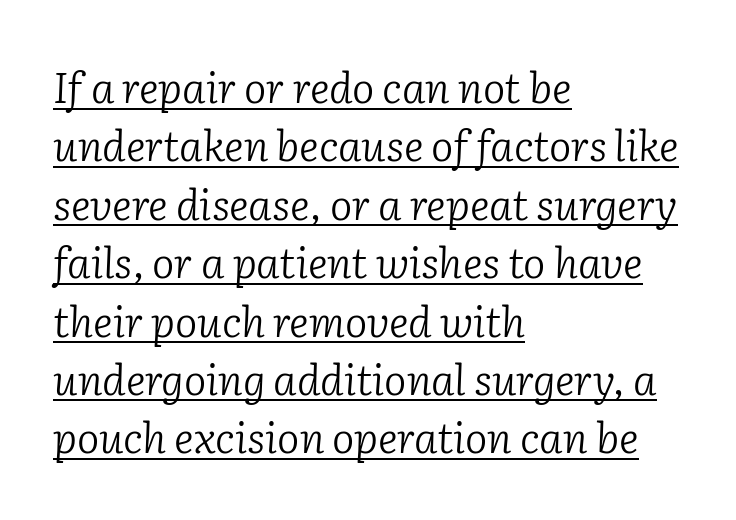
Q: Is the text bold? A: No.
Q: Is the text italic (slanted)? A: Yes, it leans right by about 2 degrees.
Q: Is the typeface a serif or a sans-serif typeface? A: Serif.
Q: Is the text underlined? A: Yes.
Q: How is the paragraph aligned? A: Left-aligned.
Q: Is the spacing between letters normal or unusually wide? A: Normal.
Q: Is the spacing between lines tight, normal or loose? A: Normal.
Q: Width (condensed, normal, or wide)? A: Normal.
Q: Stroke contrast? A: Low.
Q: x-height? A: Medium.
Q: Monospaced? A: No.
